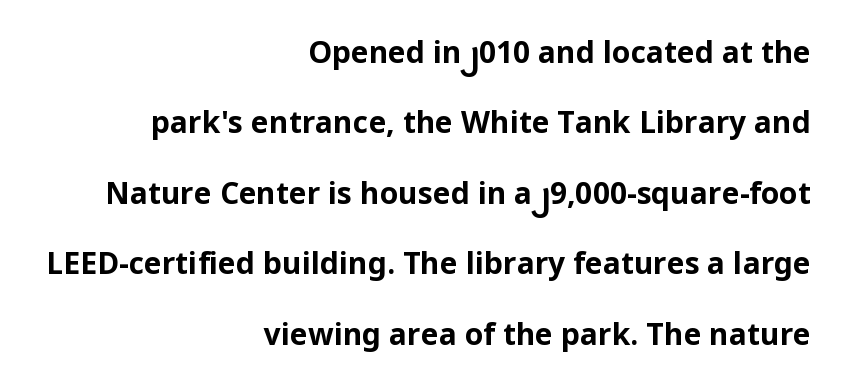
The image shows 30 px bold sans-serif type, upright; set right-aligned, loose line spacing (2.35x), normal letter spacing, not underlined; low stroke contrast and a medium x-height.
